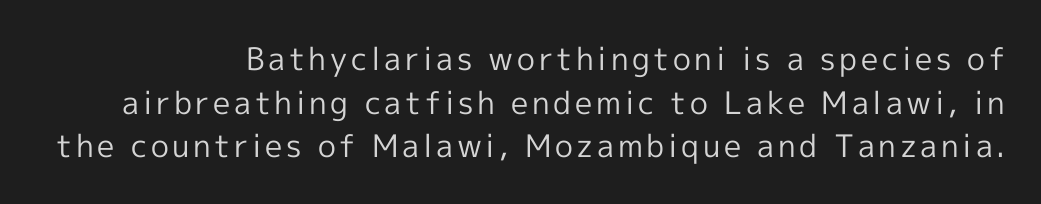
To sum up the face: it is a sans, with no serifs. This sample is right-justified, so line beginnings fall wherever the words allow. The font sits on the lighter half of the weight spectrum, regular included. Does the leading feel generous? No, just average. Posture: vertical. Words float on clear page, feet unadorned.
